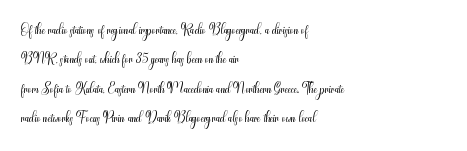
Q: Is the text bold? A: No.
Q: Is the text italic (slanted)? A: Yes.
Q: Is the text underlined? A: No.
Q: How is the paragraph aligned? A: Left-aligned.
Q: Is the spacing between letters normal or unusually wide? A: Normal.
Q: Is the spacing between lines tight, normal or loose? A: Normal.
